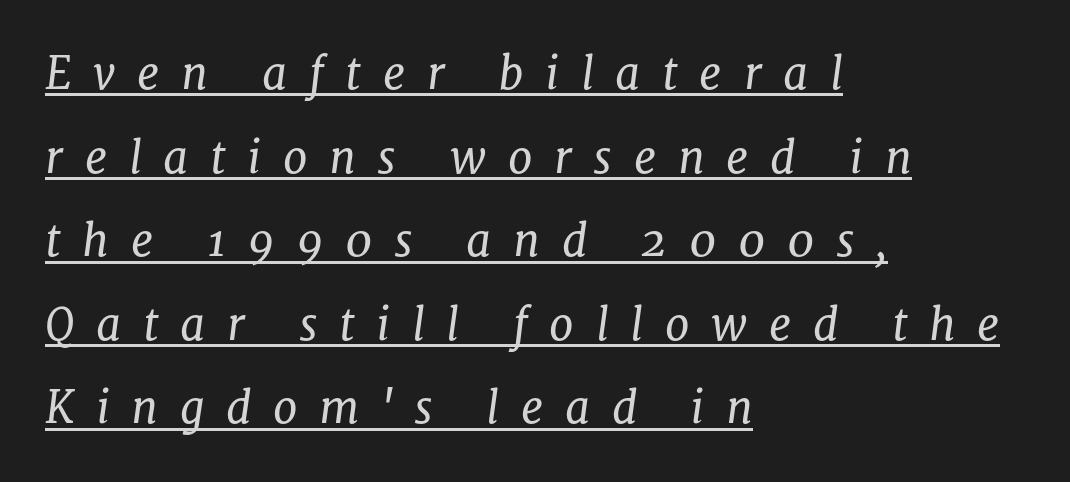
The image shows 44 px regular-weight serif type, italic (leaning right); set left-aligned, loose line spacing (1.9x), unusually wide letter spacing (+0.49 em), underlined; low stroke contrast and a medium x-height.
